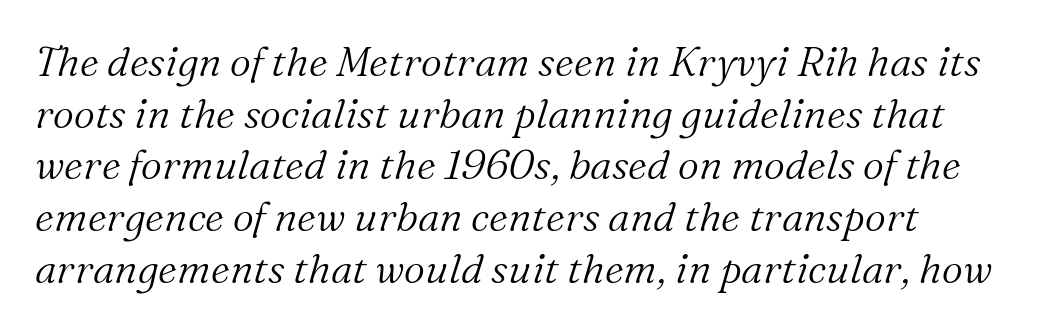
Q: Is the text bold? A: No.
Q: Is the text italic (slanted)? A: Yes, it leans right by about 16 degrees.
Q: Is the typeface a serif or a sans-serif typeface? A: Serif.
Q: Is the text underlined? A: No.
Q: Is the spacing between letters normal or unusually wide? A: Normal.
Q: Is the spacing between lines tight, normal or loose? A: Normal.
Q: Width (condensed, normal, or wide)? A: Normal.
Q: Stroke contrast? A: Medium.
Q: x-height? A: Medium.
Q: Monospaced? A: No.
